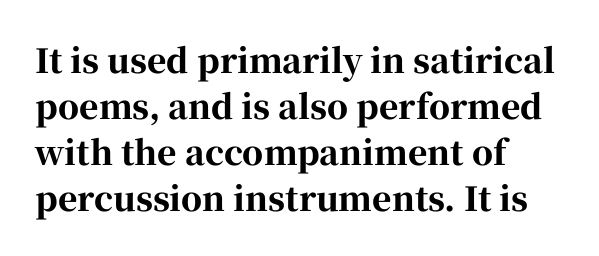
Typeset ragged right — the left edge is the straight one. The face used here is seriffed, in the tradition of book romans. Check under the words: just untouched page. Quick note: not italic, upright. Each word holds together tightly as a unit, with standard inter-letter gaps.
